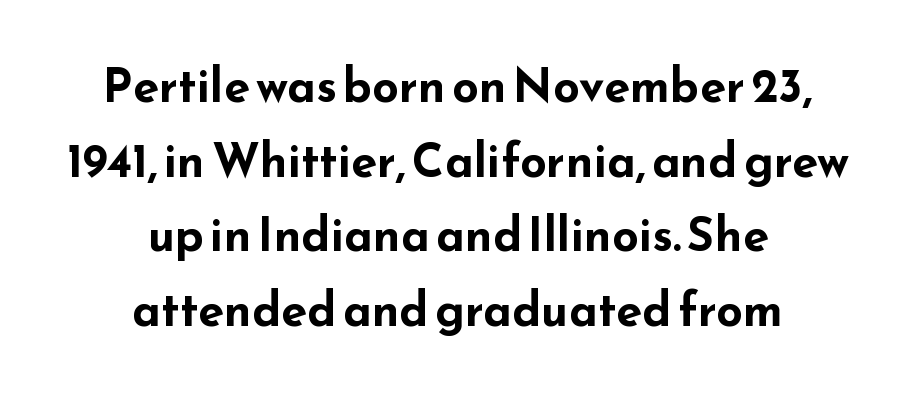
Q: Is the text bold? A: Yes.
Q: Is the text italic (slanted)? A: No, it is upright.
Q: Is the typeface a serif or a sans-serif typeface? A: Sans-serif.
Q: Is the text underlined? A: No.
Q: How is the paragraph aligned? A: Centered.
Q: Is the spacing between letters normal or unusually wide? A: Normal.
Q: Is the spacing between lines tight, normal or loose? A: Normal.
Q: Width (condensed, normal, or wide)? A: Wide.
Q: Stroke contrast? A: Low.
Q: x-height? A: Small.
Q: Monospaced? A: No.
